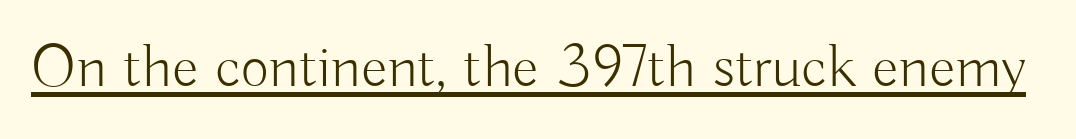
Q: Is the text bold? A: No.
Q: Is the text italic (slanted)? A: No, it is upright.
Q: Is the typeface a serif or a sans-serif typeface? A: Sans-serif.
Q: Is the text underlined? A: Yes.
Q: Is the spacing between letters normal or unusually wide? A: Normal.
Q: Width (condensed, normal, or wide)? A: Normal.
Q: Stroke contrast? A: Low.
Q: x-height? A: Small.
Q: Monospaced? A: No.
